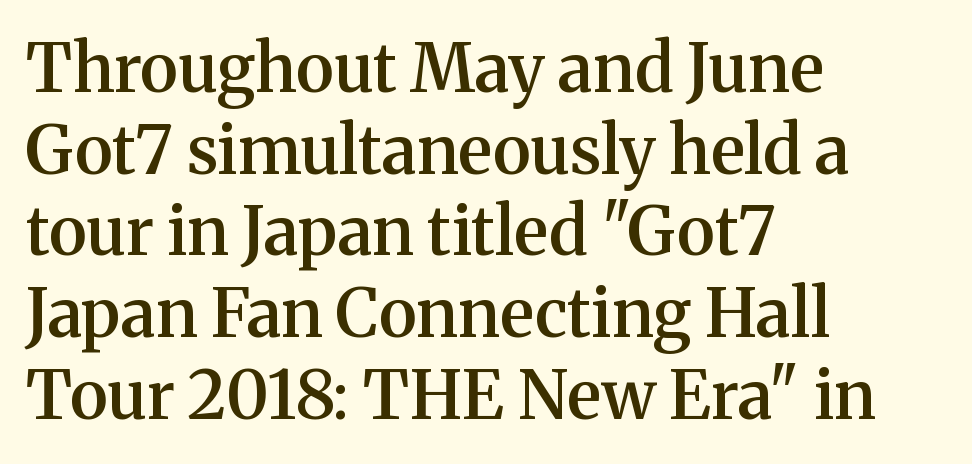
Words float on clear page, feet unadorned. Left-aligned paragraph, ragged on the right. Tall strokes in this sample are plumb rather than angled. Is this a fixed-width face? No — the glyphs have proportional, varying widths.
